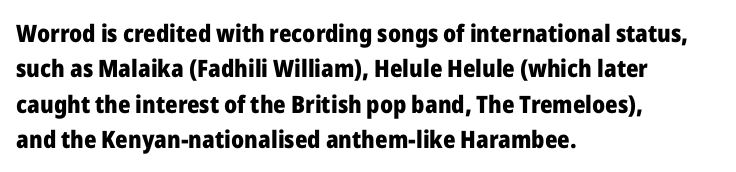
The image shows 24 px bold type, upright; set left-aligned, normal line spacing (1.47x), normal letter spacing, not underlined.
